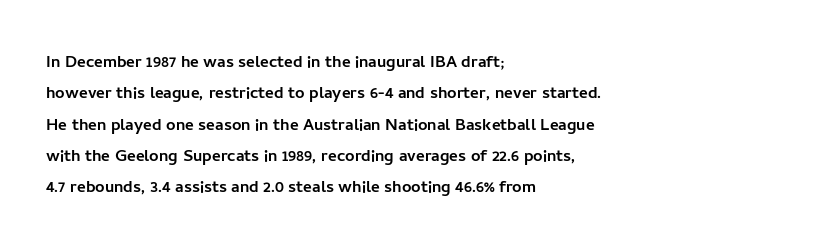
The image shows 21 px text type, upright; set left-aligned, normal line spacing (1.49x), normal letter spacing, not underlined.
